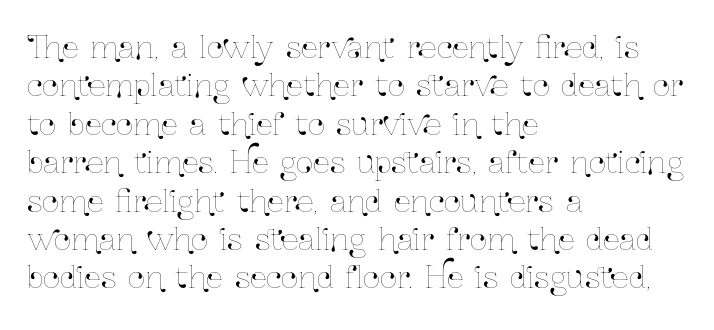
Q: Is the text italic (slanted)? A: No, it is upright.
Q: Is the text underlined? A: No.
Q: How is the paragraph aligned? A: Left-aligned.
Q: Is the spacing between letters normal or unusually wide? A: Normal.
Q: Is the spacing between lines tight, normal or loose? A: Normal.
Q: Width (condensed, normal, or wide)? A: Condensed.
Q: Stroke contrast? A: Low.
Q: x-height? A: Medium.
Q: Monospaced? A: No.
